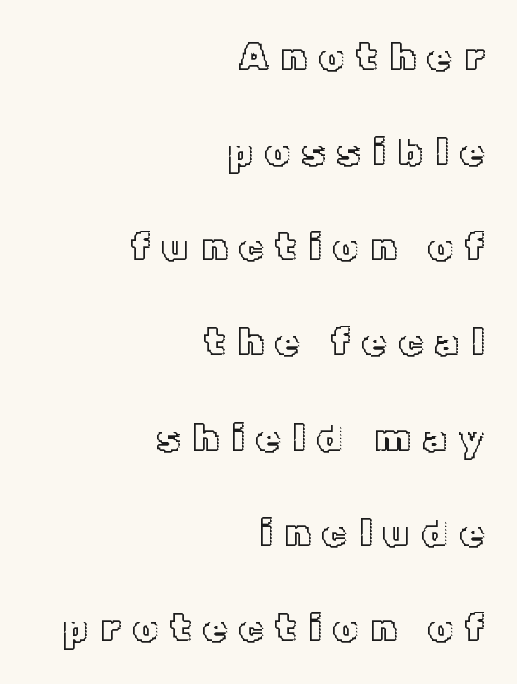
Rule under the text: the space is simply empty. If you measured baseline to baseline, you'd find a long distance. The lines in this sample share a right terminus and differ only in where they begin. Proportional: the letters do not fall into vertical columns.
